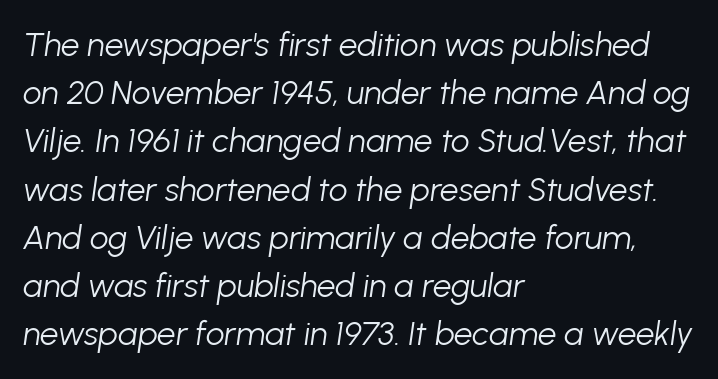
{"italic": "yes", "lean": "right", "slant_degrees": 8, "bold": "no", "weight": "light", "width": "normal", "stroke_contrast": "low", "x_height": "medium", "monospaced": "no", "underline": "no", "align": "left", "line_spacing": "normal", "line_spacing_ratio": 1.46, "letter_spacing": "normal", "letter_spacing_em": 0.0, "glyph_px": 33}
